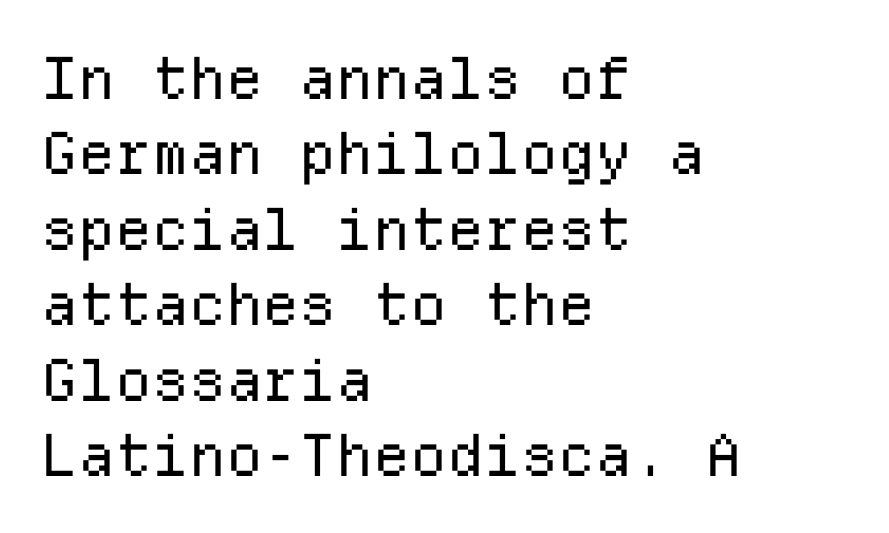
Q: Is the text bold? A: No.
Q: Is the text italic (slanted)? A: No, it is upright.
Q: Is the typeface a serif or a sans-serif typeface? A: Sans-serif.
Q: Is the text underlined? A: No.
Q: How is the paragraph aligned? A: Left-aligned.
Q: Is the spacing between letters normal or unusually wide? A: Normal.
Q: Is the spacing between lines tight, normal or loose? A: Normal.
Q: Width (condensed, normal, or wide)? A: Normal.
Q: Stroke contrast? A: Low.
Q: x-height? A: Medium.
Q: Monospaced? A: Yes.
